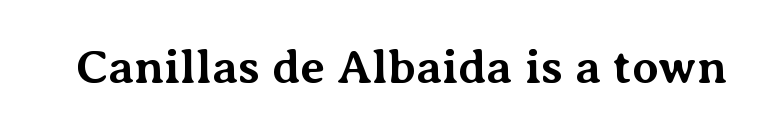
The image shows 48 px bold serif type, upright; set normal letter spacing, not underlined; medium stroke contrast and a medium x-height.
